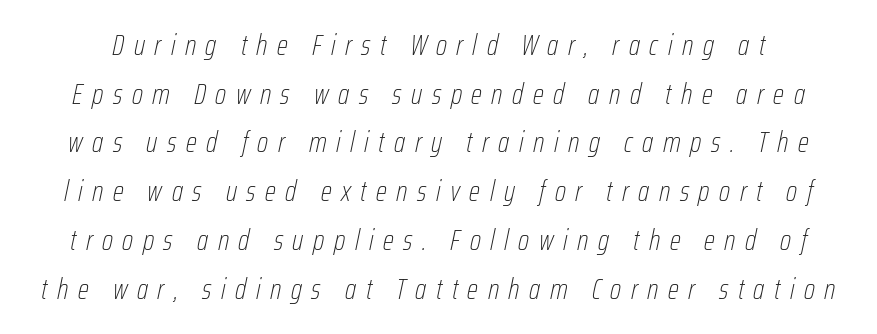
Baseline-to-baseline distance is the conventional proportion of letter height. Letter spacing: wide. Slant detected: the letters are inclined. Each letter keeps its own natural width here, so spacing adapts to shape.
